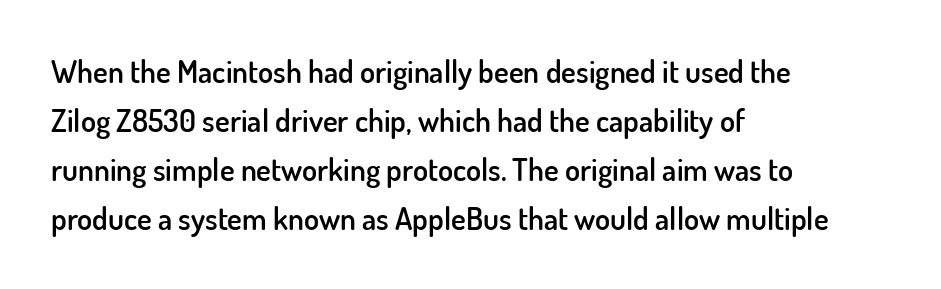
The image shows 31 px semibold sans-serif type, upright; set left-aligned, normal line spacing (1.58x), normal letter spacing, not underlined; low stroke contrast and a small x-height.
